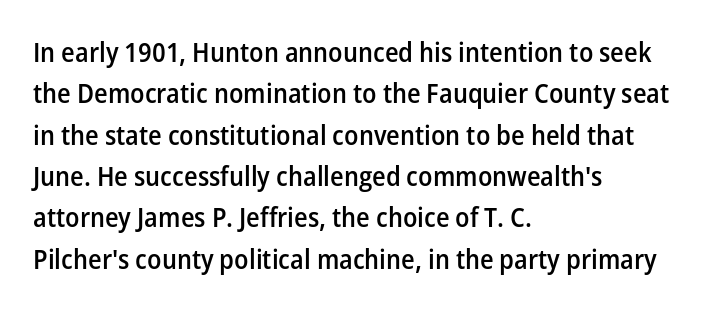
The image shows 27 px text type, upright; set left-aligned, normal line spacing (1.53x), normal letter spacing, not underlined.
